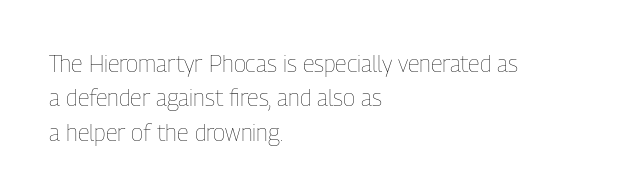
The image shows 23 px text type, upright; set left-aligned, normal line spacing (1.5x), normal letter spacing, not underlined.
